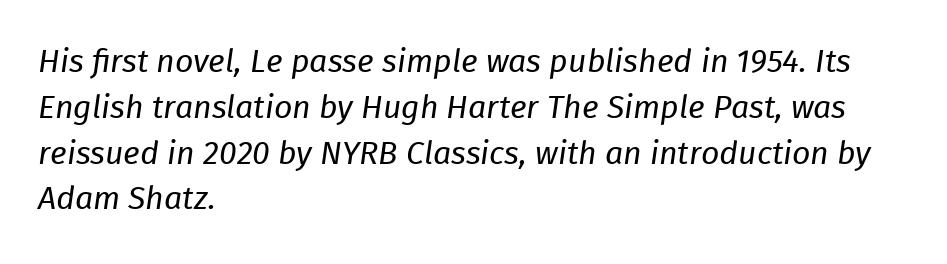
{"italic": "yes", "lean": "right", "slant_degrees": 8, "bold": "no", "weight": "regular", "width": "normal", "stroke_contrast": "low", "x_height": "medium", "monospaced": "no", "underline": "no", "align": "left", "line_spacing": "normal", "line_spacing_ratio": 1.43, "letter_spacing": "normal", "letter_spacing_em": 0.0, "glyph_px": 32}
